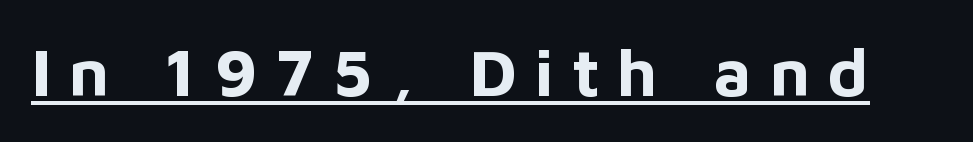
This sample has the flowing, uneven cadence of proportional lettering. Quick note: not italic, upright. The rendering uses a bold face; every stroke is thick and dark. The typeface chosen for these lines omits serifs. Look at the tracking — it's clearly loosened, letters drifting apart.
